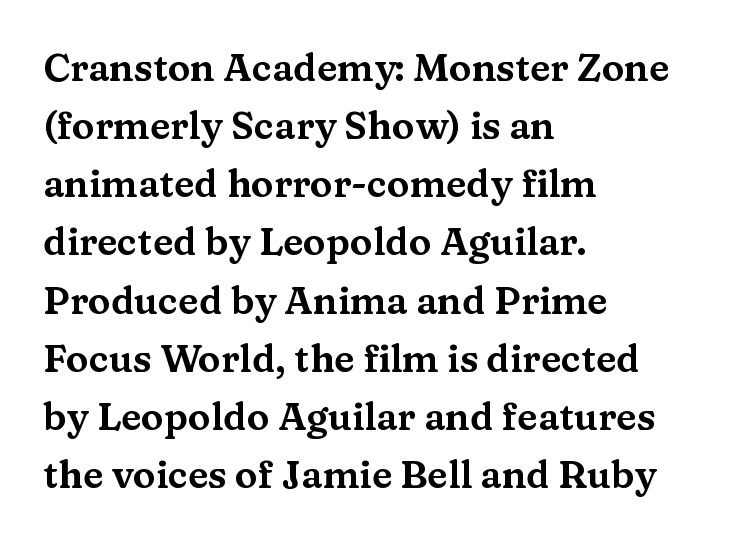
Q: Is the text italic (slanted)? A: No, it is upright.
Q: Is the typeface a serif or a sans-serif typeface? A: Serif.
Q: Is the text underlined? A: No.
Q: How is the paragraph aligned? A: Left-aligned.
Q: Is the spacing between letters normal or unusually wide? A: Normal.
Q: Is the spacing between lines tight, normal or loose? A: Normal.
Q: Width (condensed, normal, or wide)? A: Wide.
Q: Stroke contrast? A: Medium.
Q: x-height? A: Medium.
Q: Monospaced? A: No.
